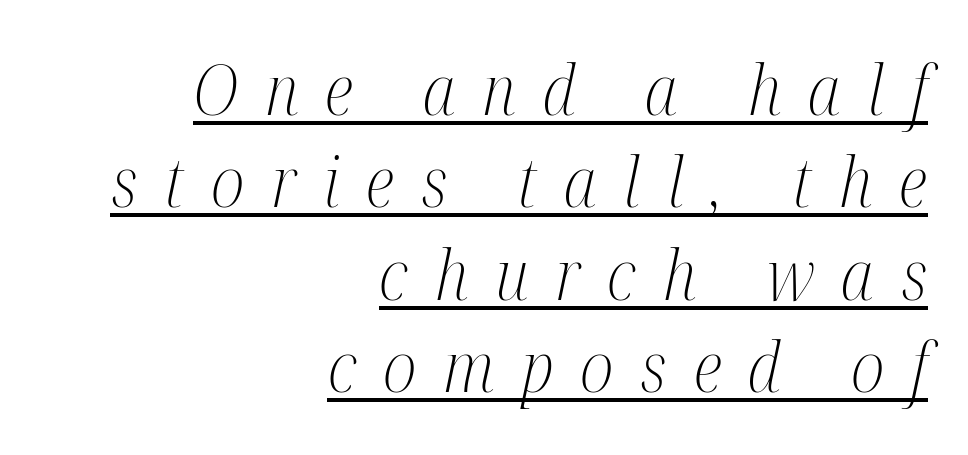
Q: Is the text bold? A: No.
Q: Is the text italic (slanted)? A: Yes, it leans right by about 12 degrees.
Q: Is the typeface a serif or a sans-serif typeface? A: Serif.
Q: Is the text underlined? A: Yes.
Q: How is the paragraph aligned? A: Right-aligned.
Q: Is the spacing between letters normal or unusually wide? A: Unusually wide.
Q: Is the spacing between lines tight, normal or loose? A: Normal.
Q: Width (condensed, normal, or wide)? A: Condensed.
Q: Stroke contrast? A: Medium.
Q: x-height? A: Medium.
Q: Monospaced? A: No.
